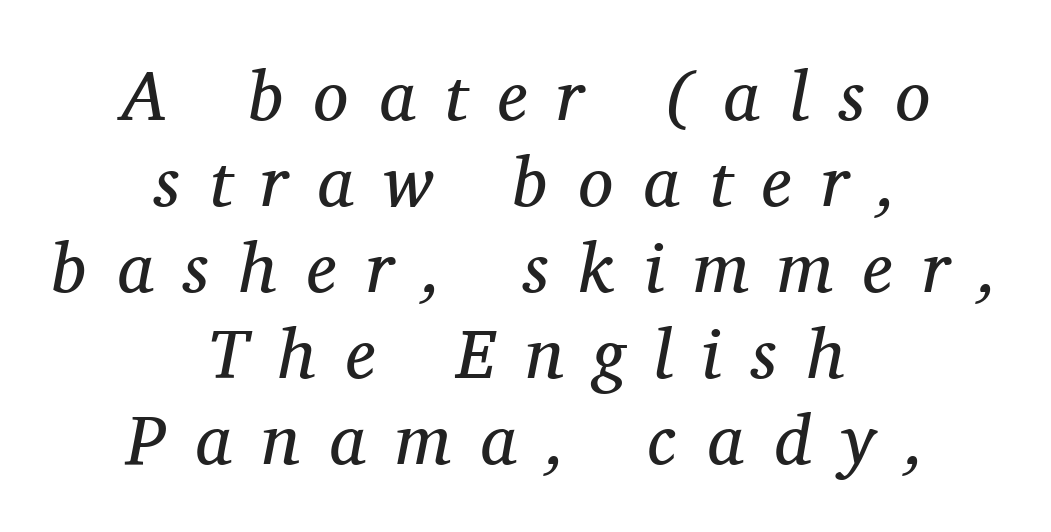
{"serif": "yes", "italic": "yes", "lean": "right", "slant_degrees": 11, "bold": "no", "weight": "regular", "width": "normal", "stroke_contrast": "medium", "x_height": "medium", "monospaced": "no", "underline": "no", "align": "center", "line_spacing_ratio": 1.23, "letter_spacing": "wide", "letter_spacing_em": 0.43, "glyph_px": 70}
